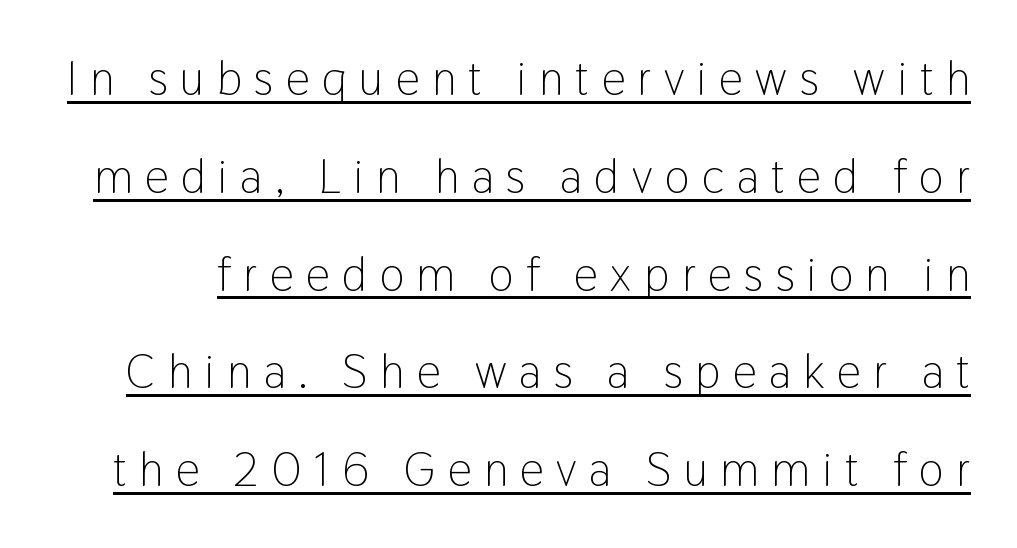
The image shows 47 px light, condensed sans-serif type, upright; set loose line spacing (2.08x), unusually wide letter spacing (+0.27 em), underlined; low stroke contrast and a medium x-height.
